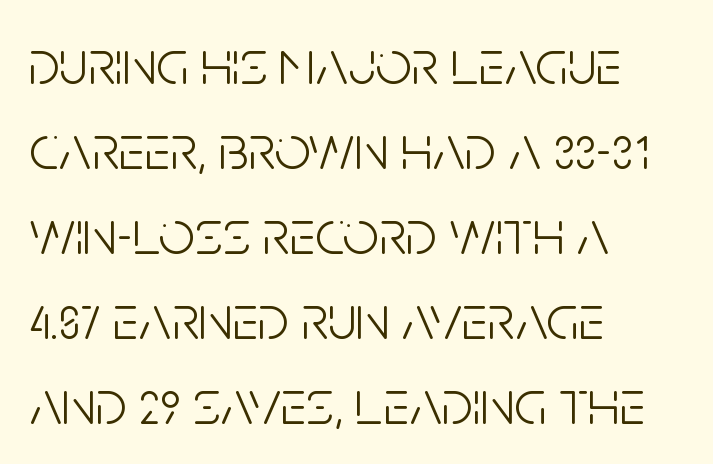
Q: Is the text bold? A: No.
Q: Is the text italic (slanted)? A: No, it is upright.
Q: Is the typeface a serif or a sans-serif typeface? A: Sans-serif.
Q: Is the text underlined? A: No.
Q: How is the paragraph aligned? A: Left-aligned.
Q: Is the spacing between letters normal or unusually wide? A: Normal.
Q: Is the spacing between lines tight, normal or loose? A: Normal.
Q: Width (condensed, normal, or wide)? A: Condensed.
Q: Stroke contrast? A: Low.
Q: x-height? A: Large.
Q: Monospaced? A: No.
